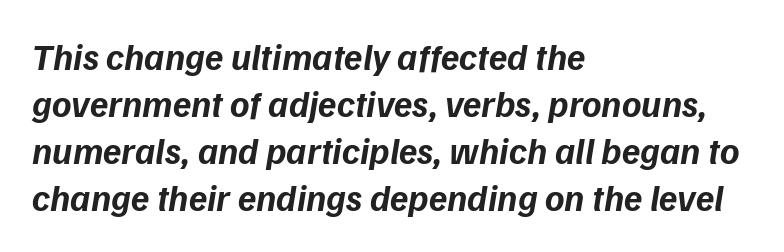
{"serif": "no", "bold": "yes", "weight": "bold", "width": "normal", "stroke_contrast": "low", "x_height": "medium", "monospaced": "no", "underline": "no", "align": "left", "line_spacing": "normal", "line_spacing_ratio": 1.27, "letter_spacing": "normal", "letter_spacing_em": 0.0, "glyph_px": 37}
